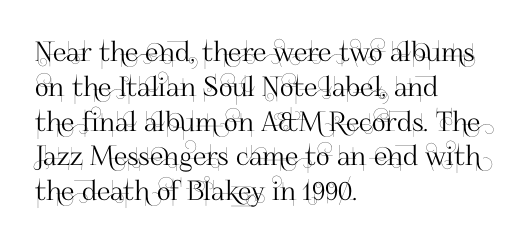
The image shows 27 px text type, upright; set left-aligned, normal line spacing (1.29x), normal letter spacing, not underlined.
